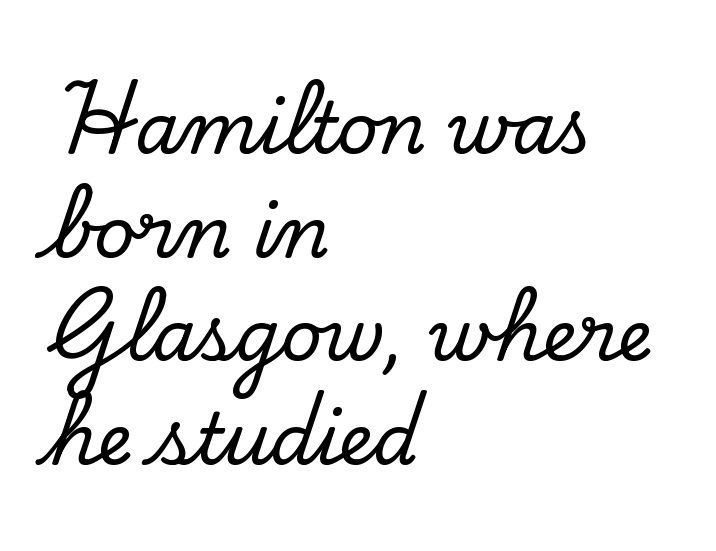
Clear beneath every line of the passage. The font family rendered here belongs to the serif group. The passage shown has conventional tracking throughout. Whoever set this chose a conventional vertical rhythm.
